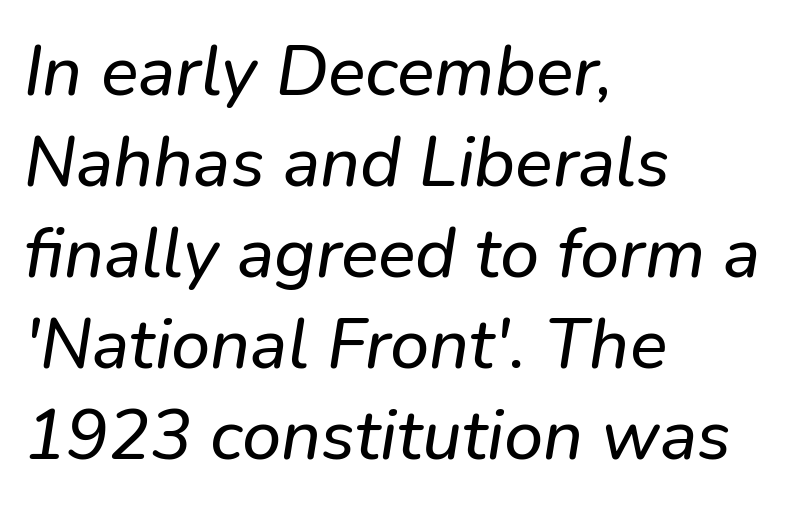
This block has exactly the height ordinary leading produces. The letterforms sit shoulder to shoulder at normal distance. A classic flush-left, rag-right setting is used for this passage. Check the space under the baseline: it is left empty.
